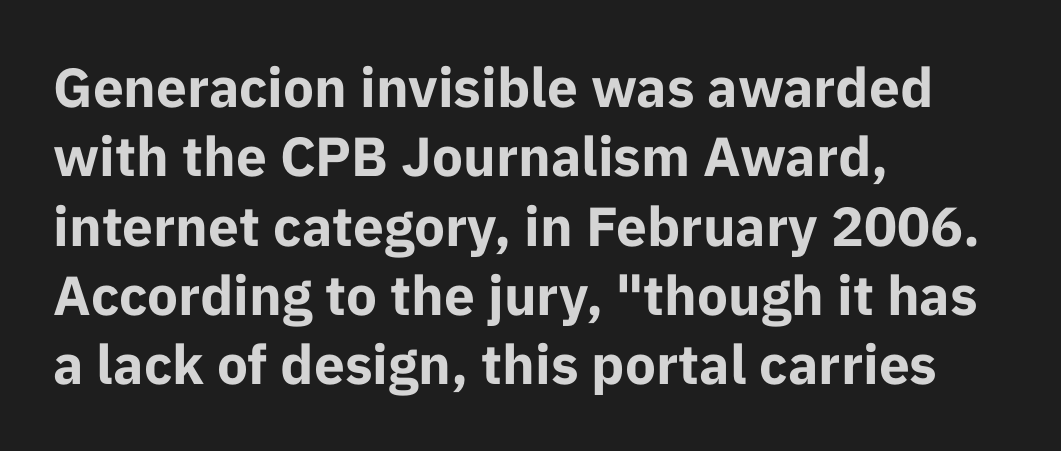
Is there much room between lines? A standard amount, neither cramped nor airy. Leftover space on each line is placed entirely after the last word. A typesetter would mark this as roman, not italic. Students, this is bold: see how much ink each stroke carries.
